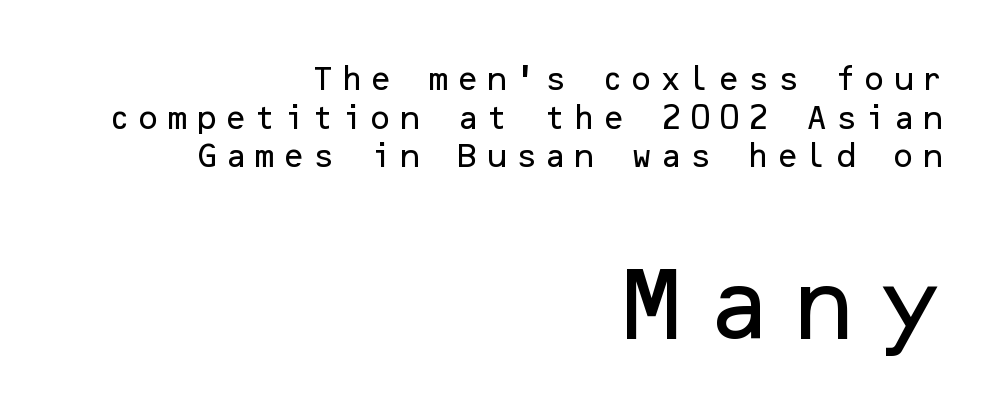
{"serif": "no", "italic": "no", "width": "normal", "stroke_contrast": "low", "x_height": "medium", "underline": "no", "align": "right", "line_spacing": "normal", "line_spacing_ratio": 1.43, "letter_spacing": "wide", "letter_spacing_em": 0.21, "larger_block": "second", "size_ratio": 2.96, "glyph_px": 80}
